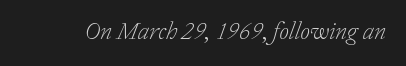
The image shows 25 px text type, italic (leaning right); set normal letter spacing, not underlined.
